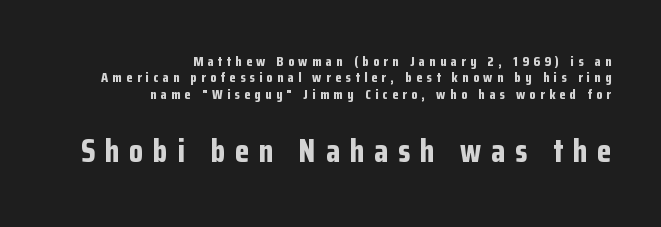
{"serif": "no", "italic": "no", "bold": "yes", "weight": "bold", "width": "condensed", "stroke_contrast": "low", "x_height": "medium", "monospaced": "no", "underline": "no", "align": "right", "line_spacing_ratio": 1.17, "letter_spacing": "wide", "letter_spacing_em": 0.31, "larger_block": "second", "size_ratio": 2.29, "glyph_px": 32}
